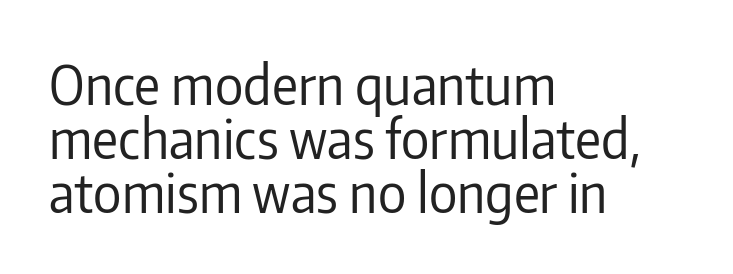
{"serif": "no", "italic": "no", "bold": "no", "weight": "regular", "width": "condensed", "stroke_contrast": "low", "x_height": "medium", "monospaced": "no", "underline": "no", "align": "left", "line_spacing": "tight", "line_spacing_ratio": 1.0, "letter_spacing": "normal", "letter_spacing_em": 0.0, "glyph_px": 54}
